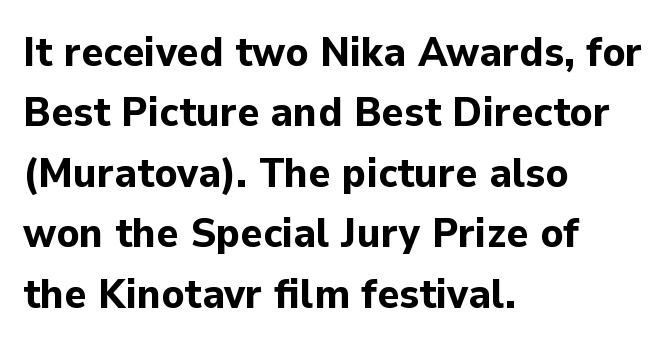
Alignment: flush left. The type is set solid horizontally, with unmodified tracking. Compared with an ordinary text face, these strokes are far heavier — a full bold. Examine the stroke ends and you'll find no serifs. The specimen reads as upright at a glance.
